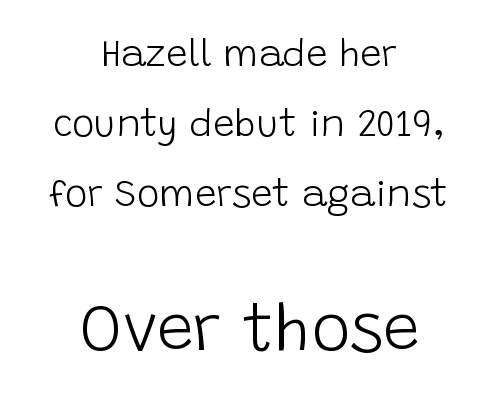
{"serif": "no", "italic": "no", "bold": "no", "weight": "light", "width": "normal", "stroke_contrast": "low", "x_height": "large", "monospaced": "no", "underline": "no", "align": "center", "line_spacing_ratio": 1.84, "letter_spacing": "normal", "letter_spacing_em": 0.0, "larger_block": "second", "size_ratio": 1.74, "glyph_px": 66}
